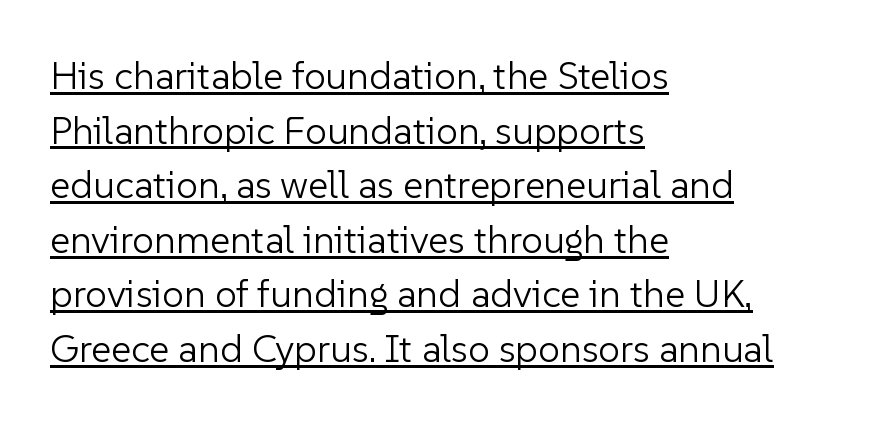
{"serif": "no", "italic": "no", "bold": "no", "weight": "light", "width": "normal", "stroke_contrast": "low", "x_height": "medium", "monospaced": "no", "underline": "yes", "align": "left", "line_spacing": "normal", "line_spacing_ratio": 1.4, "letter_spacing": "normal", "letter_spacing_em": 0.0, "glyph_px": 39}
